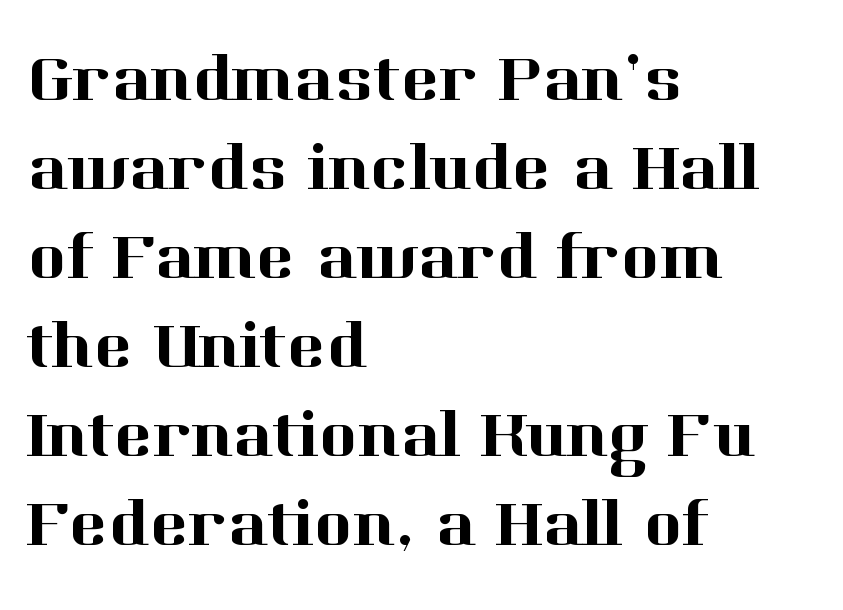
Q: Is the text italic (slanted)? A: No, it is upright.
Q: Is the typeface a serif or a sans-serif typeface? A: Serif.
Q: Is the text underlined? A: No.
Q: How is the paragraph aligned? A: Left-aligned.
Q: Is the spacing between letters normal or unusually wide? A: Normal.
Q: Is the spacing between lines tight, normal or loose? A: Normal.
Q: Width (condensed, normal, or wide)? A: Normal.
Q: Stroke contrast? A: High.
Q: x-height? A: Medium.
Q: Monospaced? A: No.
